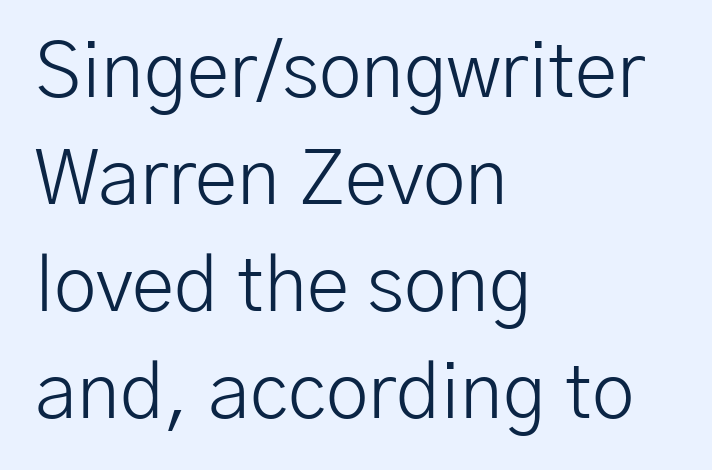
Q: Is the text bold? A: No.
Q: Is the text italic (slanted)? A: No, it is upright.
Q: Is the typeface a serif or a sans-serif typeface? A: Sans-serif.
Q: Is the text underlined? A: No.
Q: How is the paragraph aligned? A: Left-aligned.
Q: Is the spacing between letters normal or unusually wide? A: Normal.
Q: Is the spacing between lines tight, normal or loose? A: Normal.
Q: Width (condensed, normal, or wide)? A: Normal.
Q: Stroke contrast? A: Low.
Q: x-height? A: Medium.
Q: Monospaced? A: No.
